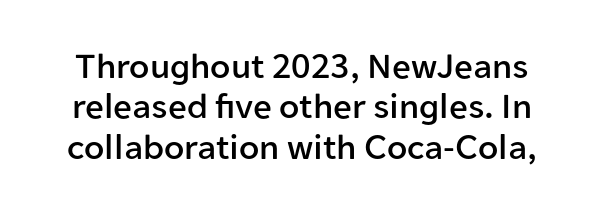
{"serif": "no", "italic": "no", "width": "normal", "stroke_contrast": "low", "x_height": "medium", "monospaced": "no", "underline": "no", "line_spacing": "tight", "line_spacing_ratio": 1.09, "letter_spacing": "normal", "letter_spacing_em": 0.0, "glyph_px": 37}
